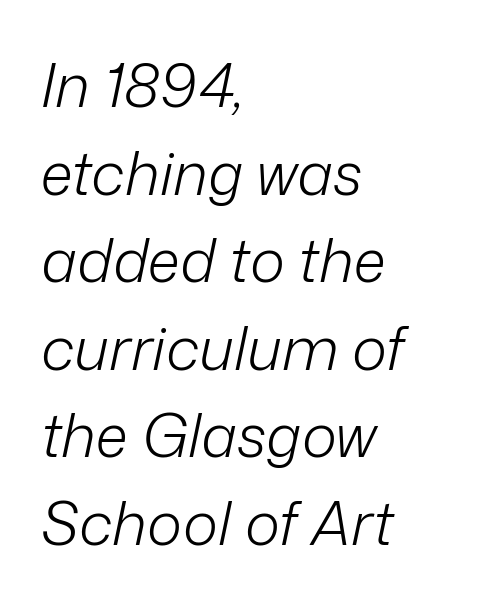
The image shows 60 px light type, italic (leaning right); set left-aligned, normal line spacing (1.46x), normal letter spacing, not underlined; low stroke contrast and a medium x-height.
